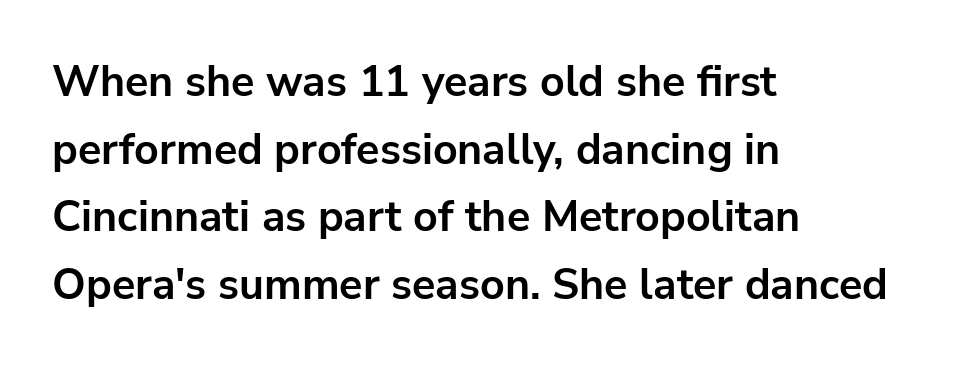
The tracking reads as untouched default to a designer's eye. Interline gaps are of average width in this sample. Does the weight exceed regular? Yes, all the way to bold. The compositor pushed each line to the left boundary. Ordinary non-slanted type is in use.
